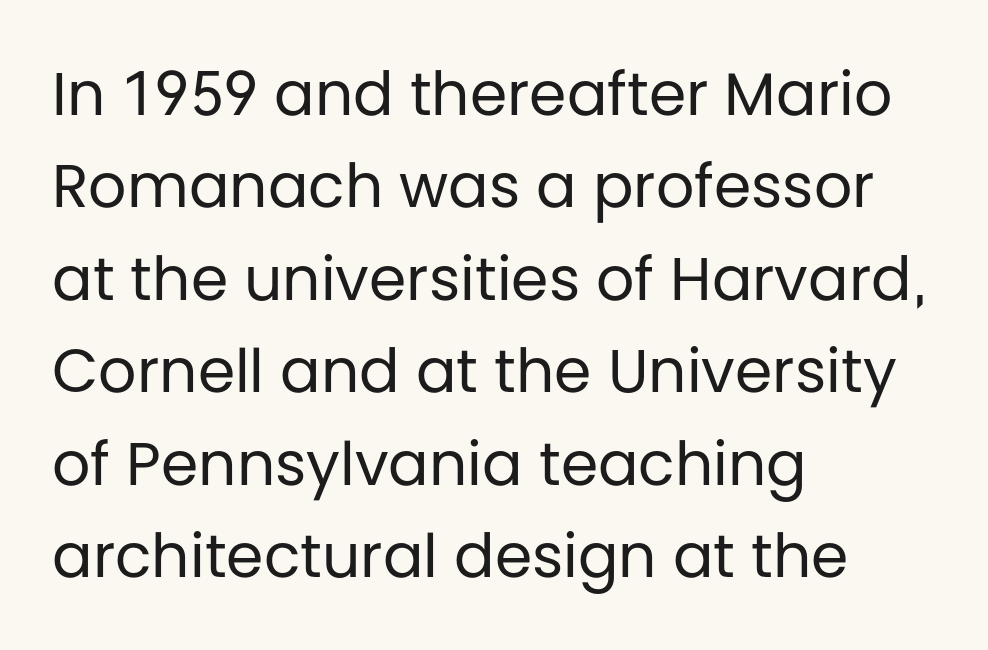
Nothing sits at the stroke ends, so this counts as sans-serif. Do the characters align in a grid? No, the font is proportional. This reads as an unemphasized weight, regular at the heaviest. The paragraph has a hard left edge and a soft right edge. Bare-footed words on every line. The block of text has a typical density, with ordinary space between rows.
